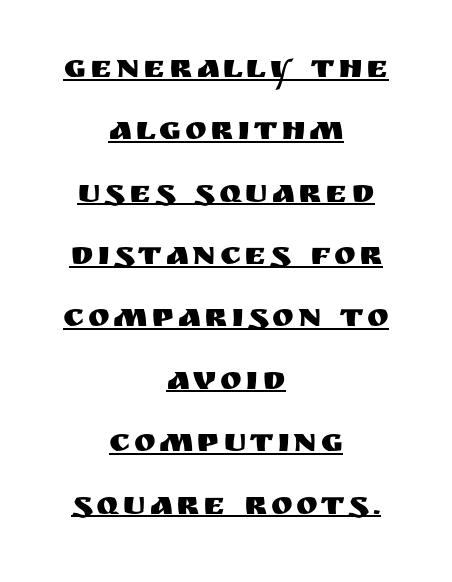
The image shows 33 px sans-serif type, upright; set centered, line spacing 1.89x, underlined; medium stroke contrast and a large x-height.
